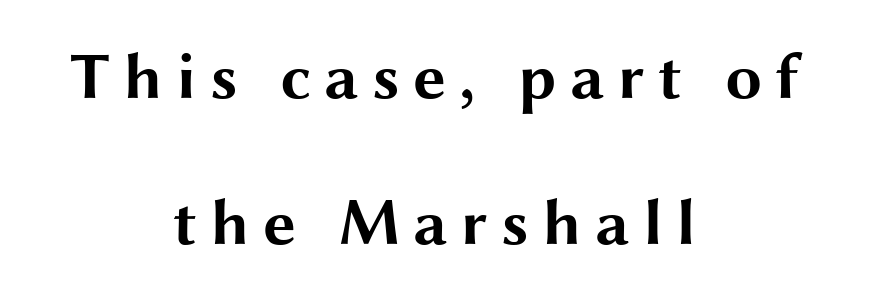
The image shows 66 px bold, wide sans-serif type, upright; set centered, loose line spacing (2.21x), unusually wide letter spacing (+0.2 em), not underlined; medium stroke contrast and a medium x-height.
